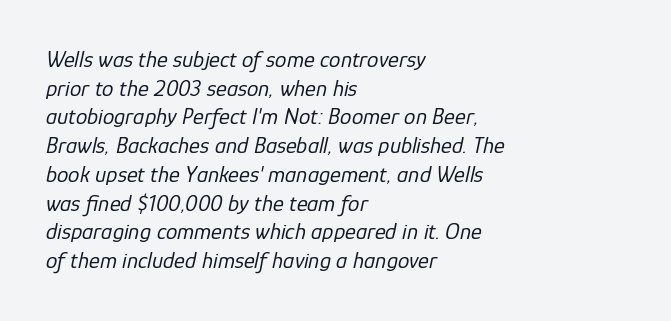
Q: Is the text bold? A: No.
Q: Is the text italic (slanted)? A: Yes, it leans right by about 12 degrees.
Q: Is the text underlined? A: No.
Q: How is the paragraph aligned? A: Left-aligned.
Q: Is the spacing between letters normal or unusually wide? A: Normal.
Q: Is the spacing between lines tight, normal or loose? A: Normal.
